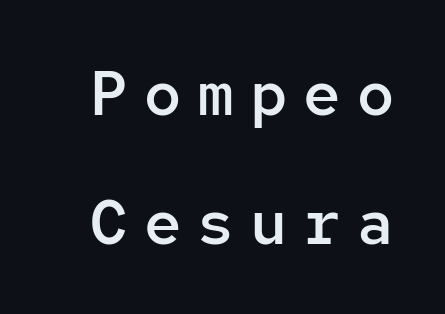
Spacing verdict: monospaced, one width for all characters. Notice the wide empty band between every row — that's loose leading. A fair bit of extra ink — the face is semibold, not bold. The typography opts for an upright posture over an oblique one. The zone under the glyphs is completely vacant.
